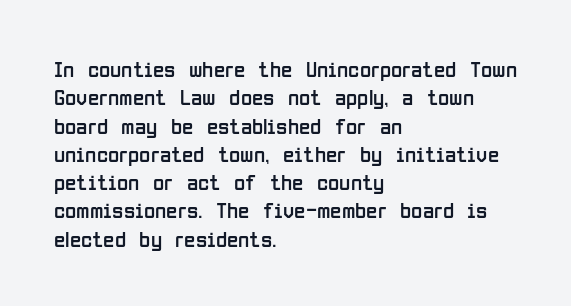
Q: Is the text bold? A: No.
Q: Is the text italic (slanted)? A: No, it is upright.
Q: Is the text underlined? A: No.
Q: How is the paragraph aligned? A: Left-aligned.
Q: Is the spacing between letters normal or unusually wide? A: Normal.
